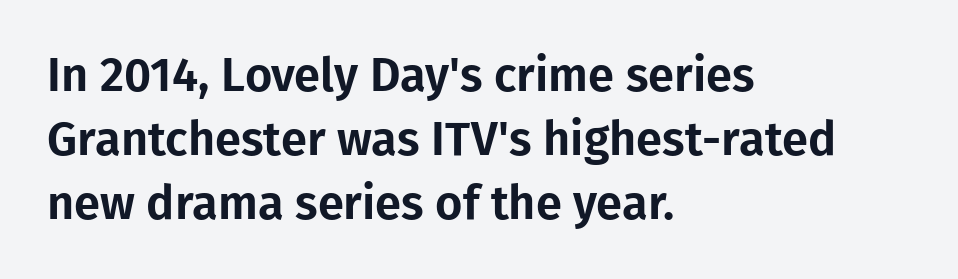
{"serif": "no", "italic": "no", "width": "normal", "stroke_contrast": "low", "x_height": "medium", "monospaced": "no", "underline": "no", "align": "left", "line_spacing": "normal", "line_spacing_ratio": 1.36, "letter_spacing": "normal", "letter_spacing_em": 0.0, "glyph_px": 47}
